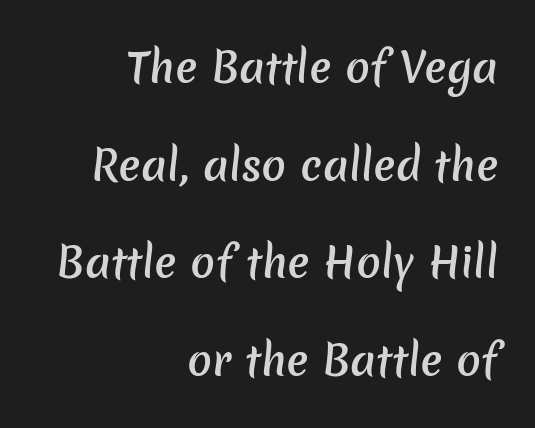
{"serif": "no", "bold": "semi", "weight": "semibold", "width": "normal", "stroke_contrast": "low", "x_height": "medium", "monospaced": "no", "underline": "no", "align": "right", "line_spacing": "loose", "line_spacing_ratio": 2.38, "letter_spacing": "normal", "letter_spacing_em": 0.0, "glyph_px": 41}
